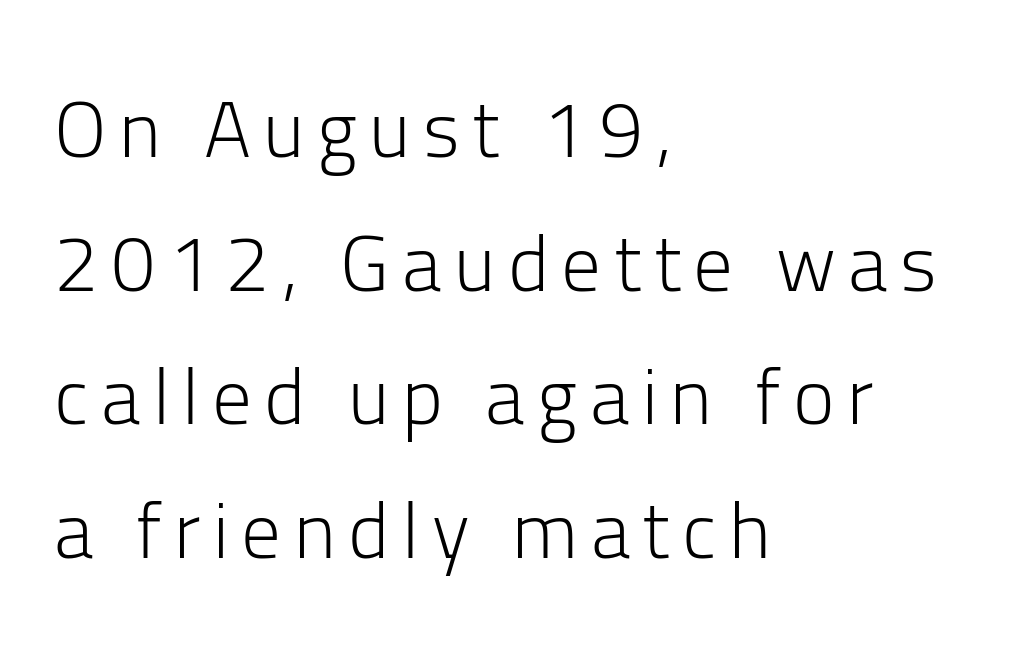
The image shows 79 px light sans-serif type, upright; set left-aligned, normal line spacing (1.69x), not underlined; low stroke contrast and a medium x-height.
